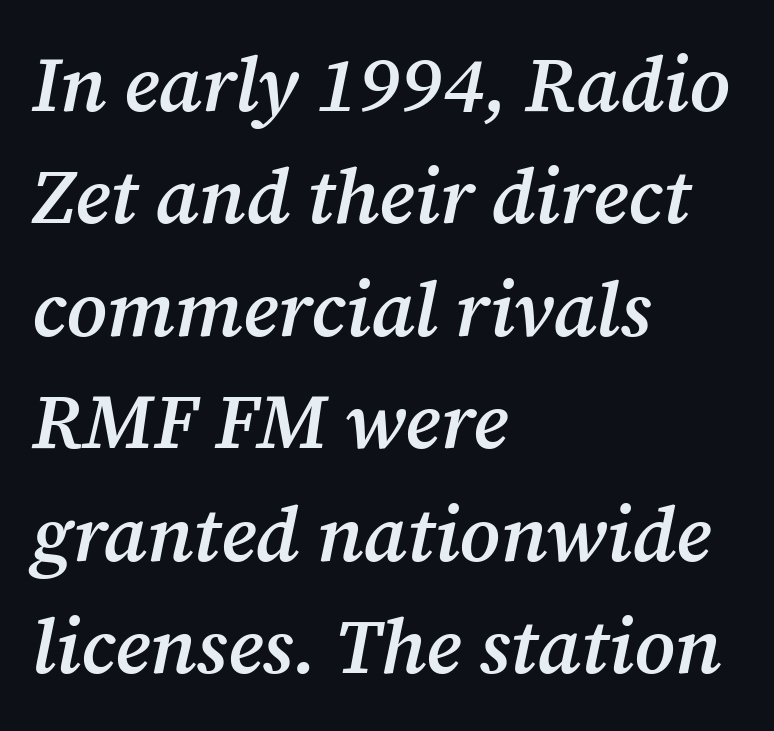
The image shows 77 px semibold serif type, italic (leaning right); set left-aligned, normal line spacing (1.46x), normal letter spacing, not underlined; medium stroke contrast and a medium x-height.
